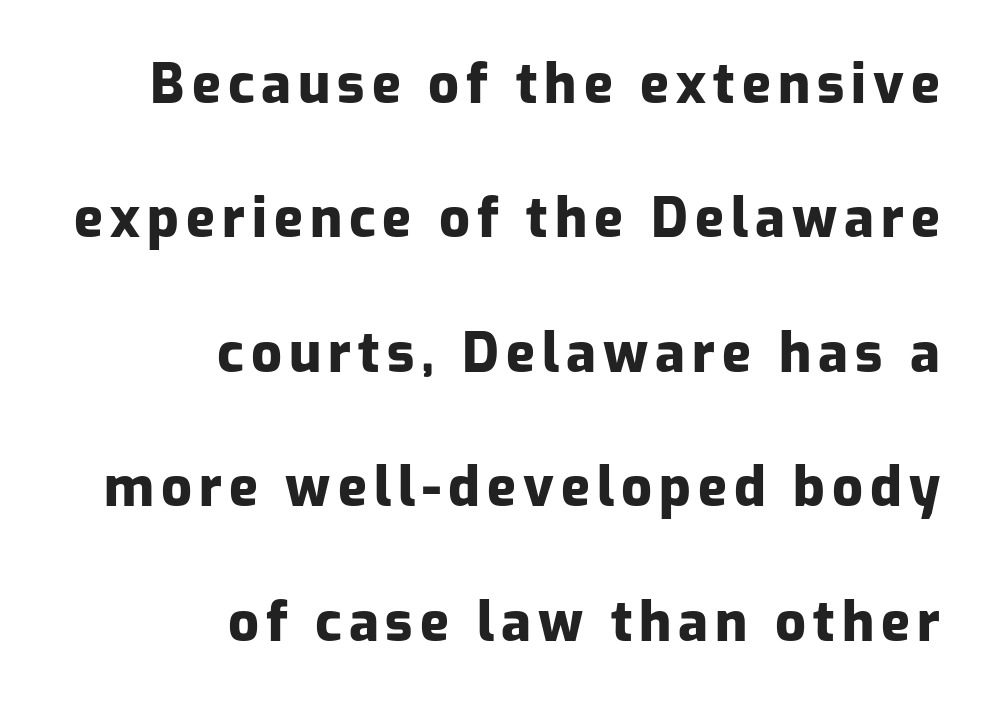
Q: Is the text bold? A: Yes.
Q: Is the text italic (slanted)? A: No, it is upright.
Q: Is the typeface a serif or a sans-serif typeface? A: Sans-serif.
Q: Is the text underlined? A: No.
Q: How is the paragraph aligned? A: Right-aligned.
Q: Is the spacing between lines tight, normal or loose? A: Loose.
Q: Width (condensed, normal, or wide)? A: Normal.
Q: Stroke contrast? A: Low.
Q: x-height? A: Medium.
Q: Monospaced? A: No.
